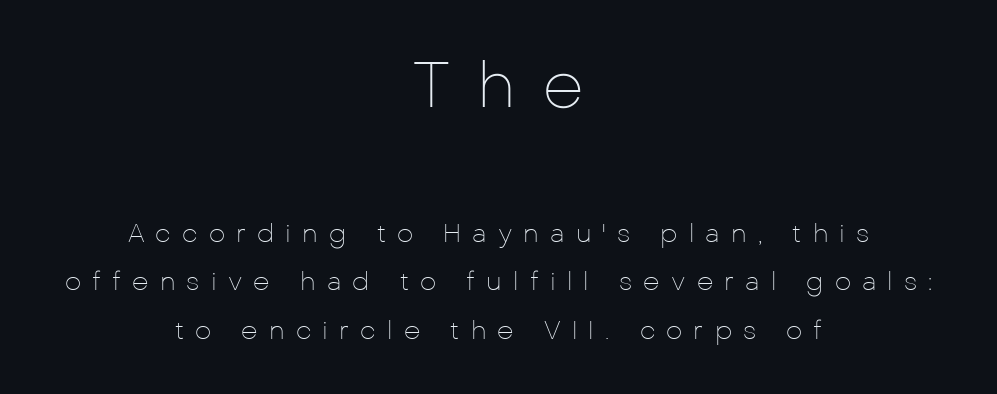
Q: Is the text bold? A: No.
Q: Is the text italic (slanted)? A: No, it is upright.
Q: Is the typeface a serif or a sans-serif typeface? A: Sans-serif.
Q: Is the text underlined? A: No.
Q: How is the paragraph aligned? A: Centered.
Q: Is the spacing between letters normal or unusually wide? A: Unusually wide.
Q: Which block of text is set in a larger size, the first (top) or the second (bottom)? A: The first (top) one.
Q: Width (condensed, normal, or wide)? A: Normal.
Q: Stroke contrast? A: Low.
Q: x-height? A: Medium.
Q: Monospaced? A: No.
